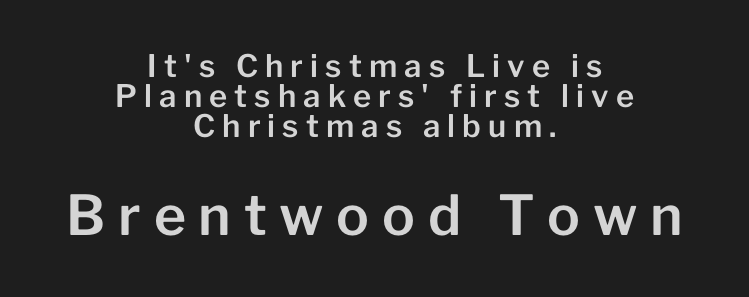
Q: Is the text italic (slanted)? A: No, it is upright.
Q: Is the typeface a serif or a sans-serif typeface? A: Sans-serif.
Q: Is the text underlined? A: No.
Q: How is the paragraph aligned? A: Centered.
Q: Is the spacing between letters normal or unusually wide? A: Unusually wide.
Q: Is the spacing between lines tight, normal or loose? A: Tight.
Q: Which block of text is set in a larger size, the first (top) or the second (bottom)? A: The second (bottom) one.
Q: Width (condensed, normal, or wide)? A: Normal.
Q: Stroke contrast? A: Low.
Q: x-height? A: Medium.
Q: Monospaced? A: No.
